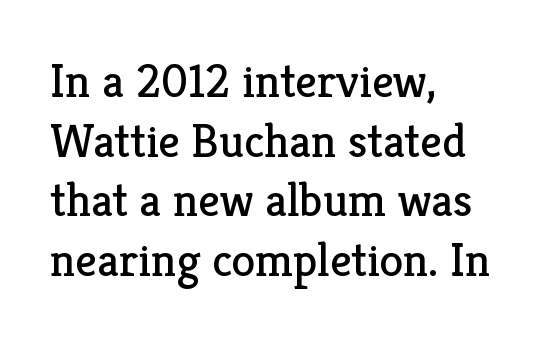
Q: Is the text bold? A: No.
Q: Is the text italic (slanted)? A: No, it is upright.
Q: Is the typeface a serif or a sans-serif typeface? A: Serif.
Q: Is the text underlined? A: No.
Q: How is the paragraph aligned? A: Left-aligned.
Q: Is the spacing between letters normal or unusually wide? A: Normal.
Q: Width (condensed, normal, or wide)? A: Normal.
Q: Stroke contrast? A: Low.
Q: x-height? A: Medium.
Q: Monospaced? A: No.
